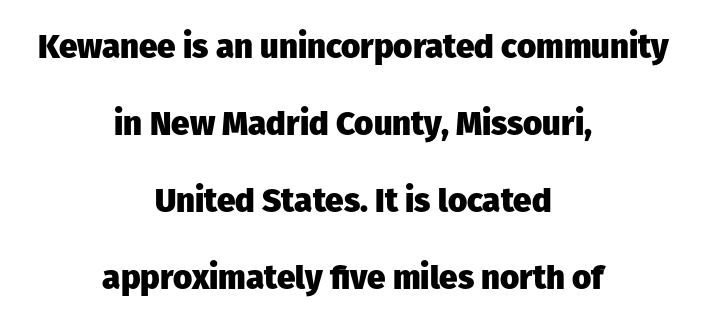
Underlining? Definitely not there. A typesetter would call this proportional, since set widths differ per character. Glyph-to-glyph distance matches everyday printed text. Every character sits straight up, as roman type does. The face used here is a sans, in the tradition of grotesques and geometrics.
